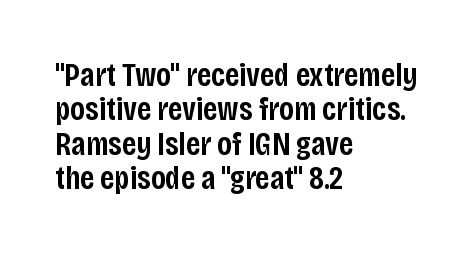
The image shows 33 px semibold, condensed sans-serif type, upright; set left-aligned, tight line spacing (1.04x), normal letter spacing, not underlined; low stroke contrast and a large x-height.
